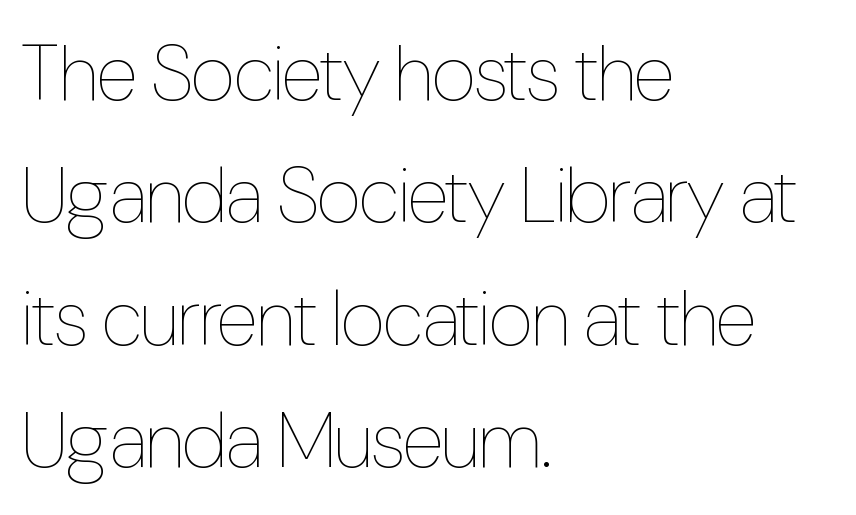
A typesetter would call this leading conventional body-copy spacing. Here the designer chose a conventional face with non-uniform glyph widths. Compared with typical body copy, the letter spacing here is the same. The letters stand straight up with perfectly vertical stems.
